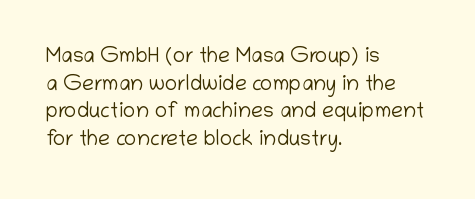
Teacher's note: observe the even left margin — that is flush-left alignment. The line texture is even and compact thanks to regular tracking. The lettering stays uniformly vertical, giving the passage a roman look. The baseline area is clear.
